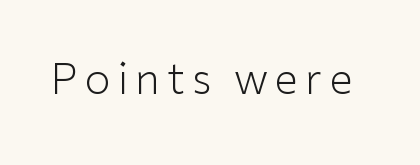
Q: Is the text bold? A: No.
Q: Is the text italic (slanted)? A: No, it is upright.
Q: Is the typeface a serif or a sans-serif typeface? A: Sans-serif.
Q: Is the text underlined? A: No.
Q: Width (condensed, normal, or wide)? A: Normal.
Q: Stroke contrast? A: Low.
Q: x-height? A: Medium.
Q: Monospaced? A: No.
